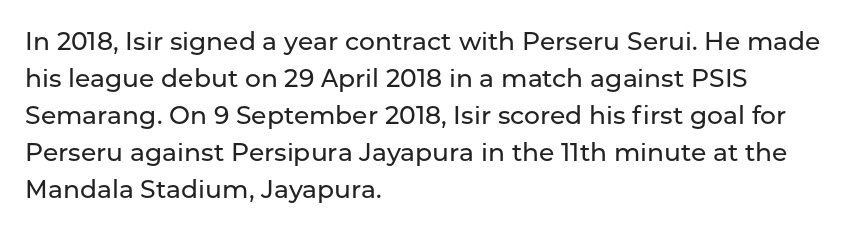
{"italic": "no", "underline": "no", "align": "left", "line_spacing": "normal", "line_spacing_ratio": 1.48, "letter_spacing": "normal", "letter_spacing_em": 0.0, "glyph_px": 25}
